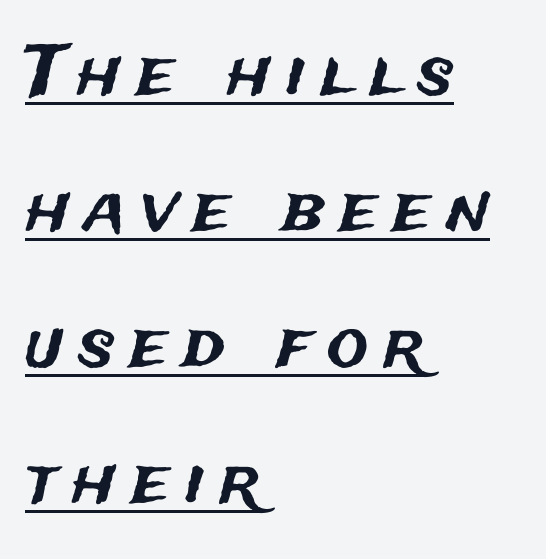
You could not count columns in this text — the font is proportionally spaced. Is the letter spacing exaggerated? Yes — the characters are pushed far apart. In terms of letterform style, serifs are entirely absent. This sample is left-justified, so line endings fall wherever the words run out.
